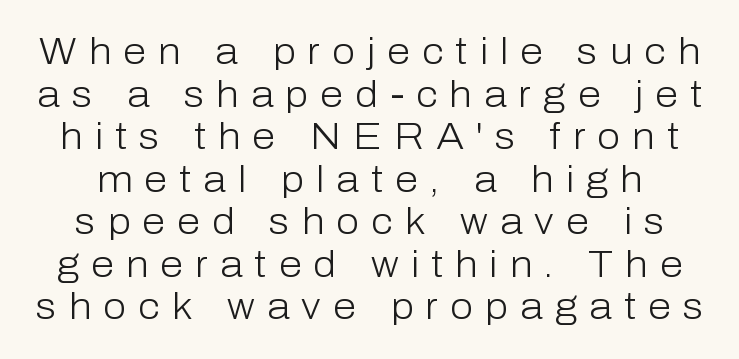
Q: Is the text bold? A: No.
Q: Is the text italic (slanted)? A: No, it is upright.
Q: Is the typeface a serif or a sans-serif typeface? A: Sans-serif.
Q: Is the text underlined? A: No.
Q: Is the spacing between letters normal or unusually wide? A: Unusually wide.
Q: Is the spacing between lines tight, normal or loose? A: Tight.
Q: Width (condensed, normal, or wide)? A: Normal.
Q: Stroke contrast? A: Low.
Q: x-height? A: Medium.
Q: Monospaced? A: No.
